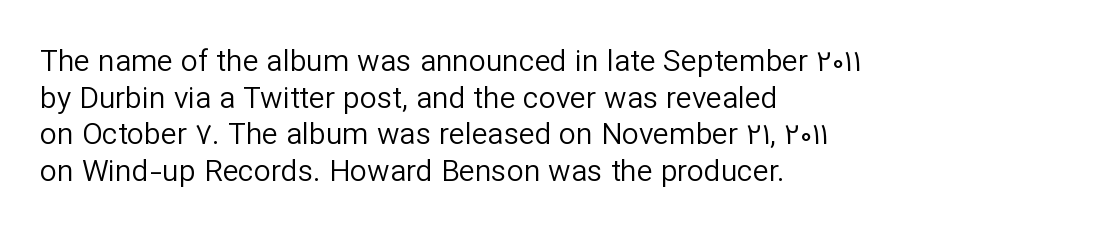
Q: Is the text bold? A: No.
Q: Is the text italic (slanted)? A: No, it is upright.
Q: Is the typeface a serif or a sans-serif typeface? A: Sans-serif.
Q: Is the text underlined? A: No.
Q: How is the paragraph aligned? A: Left-aligned.
Q: Is the spacing between letters normal or unusually wide? A: Normal.
Q: Width (condensed, normal, or wide)? A: Normal.
Q: Stroke contrast? A: Low.
Q: x-height? A: Medium.
Q: Monospaced? A: No.
